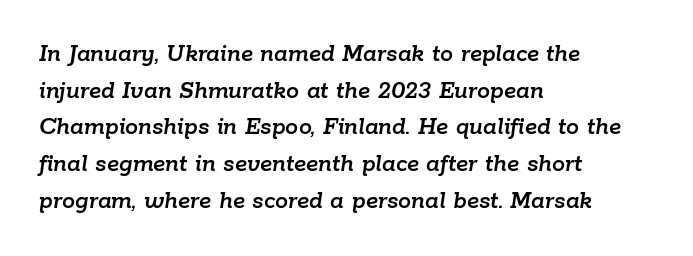
{"italic": "yes", "lean": "right", "slant_degrees": 9, "underline": "no", "align": "left", "line_spacing": "normal", "line_spacing_ratio": 1.41, "letter_spacing": "normal", "letter_spacing_em": 0.0, "glyph_px": 26}
